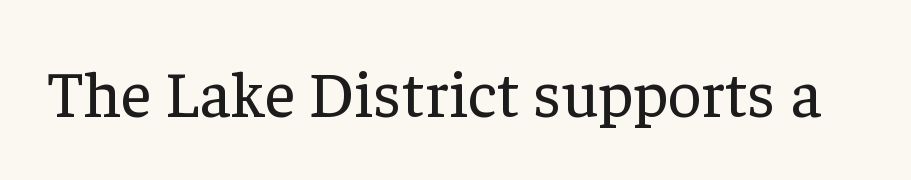
The image shows 66 px regular-weight serif type, upright; set normal letter spacing, not underlined; low stroke contrast and a medium x-height.
